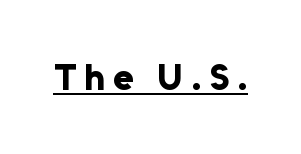
Does the lettering tilt? It doesn't — this is upright. Compared with an ordinary text face, these strokes are far heavier — a full bold. The glyphs are accompanied by a horizontal stroke just below them. Students, note that the glyphs here are deliberately spaced far apart. Looks like regular typesetting: each glyph gets only the width it needs. Each letter's strokes conclude bluntly, with no projecting serifs.
